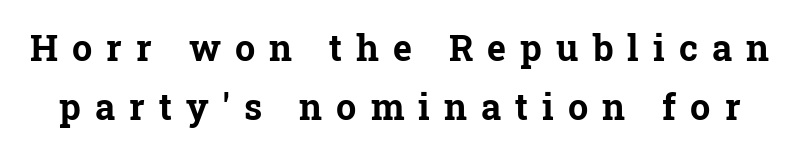
Q: Is the text bold? A: Yes.
Q: Is the text italic (slanted)? A: No, it is upright.
Q: Is the typeface a serif or a sans-serif typeface? A: Serif.
Q: Is the text underlined? A: No.
Q: Is the spacing between letters normal or unusually wide? A: Unusually wide.
Q: Is the spacing between lines tight, normal or loose? A: Normal.
Q: Width (condensed, normal, or wide)? A: Normal.
Q: Stroke contrast? A: Low.
Q: x-height? A: Medium.
Q: Monospaced? A: No.
